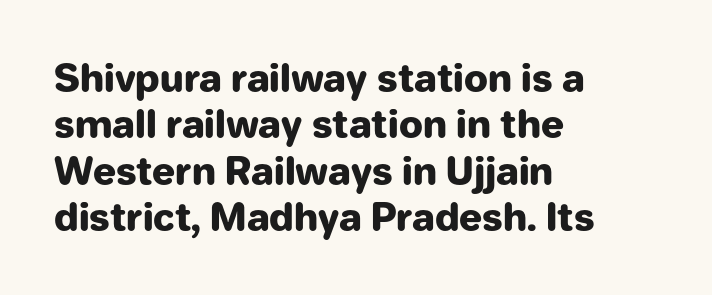
{"serif": "no", "italic": "no", "bold": "yes", "weight": "heavy", "width": "normal", "stroke_contrast": "low", "x_height": "medium", "monospaced": "no", "underline": "no", "align": "left", "line_spacing_ratio": 1.22, "letter_spacing": "normal", "letter_spacing_em": 0.0, "glyph_px": 38}
